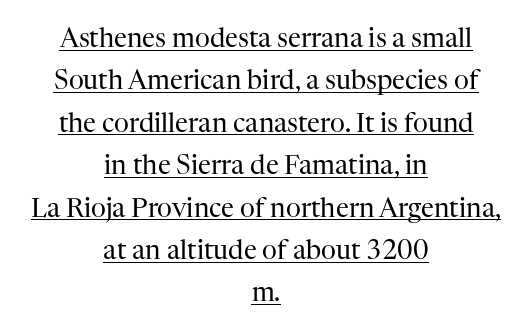
Leftover space on each line is divided equally before and after the words. Caption: lettering with a line underneath. No heavy texture on the line: the type isn't bold. These lines sit exactly where default settings would place them. The passage shown has conventional tracking throughout.
